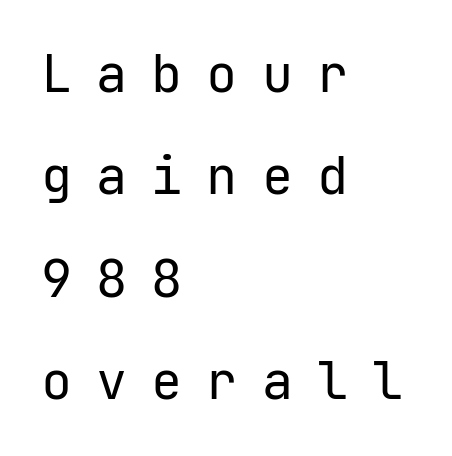
Q: Is the text bold? A: No.
Q: Is the text italic (slanted)? A: No, it is upright.
Q: Is the typeface a serif or a sans-serif typeface? A: Sans-serif.
Q: Is the text underlined? A: No.
Q: How is the paragraph aligned? A: Left-aligned.
Q: Is the spacing between letters normal or unusually wide? A: Unusually wide.
Q: Is the spacing between lines tight, normal or loose? A: Loose.
Q: Width (condensed, normal, or wide)? A: Normal.
Q: Stroke contrast? A: Low.
Q: x-height? A: Medium.
Q: Monospaced? A: Yes.
